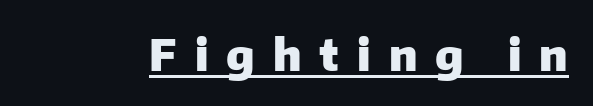
The image shows 44 px heavy sans-serif type, upright; set unusually wide letter spacing (+0.41 em), underlined; low stroke contrast and a medium x-height.
